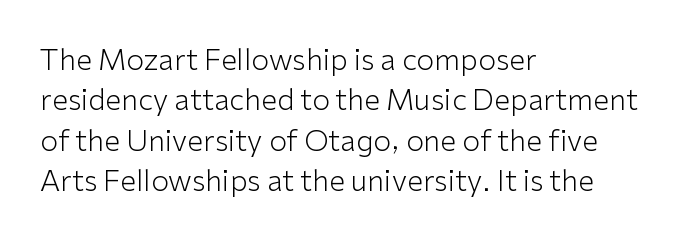
The font is comparable to plain body text, perhaps lighter. Tracking here is standard; glyphs follow each other at the usual distance. Nobody drew a line under any word here. Does the lettering tilt? It doesn't — this is upright. Notice how descenders clear the ascenders below comfortably — that's standard leading. Note the varied advance widths — an 'i' is clearly narrower than an 'm'.
